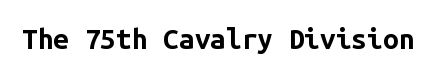
Unmarked baselines from the first word to the last. The rendering shows plain stroke endings on the letterforms — a sans-serif design. Compared with typical body copy, the letter spacing here is the same. Spacing verdict: monospaced, one width for all characters.
